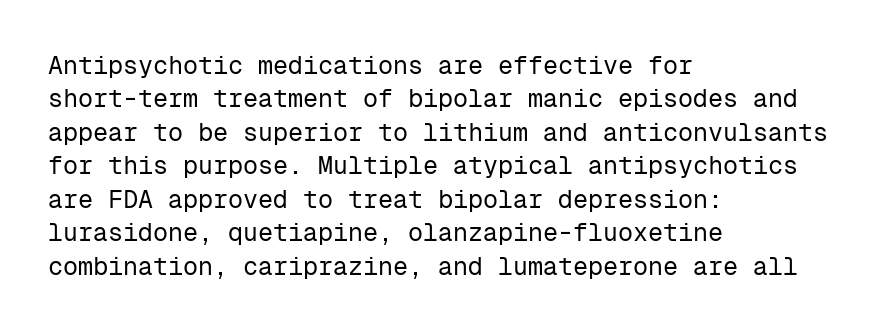
Notice how the stems are strictly vertical — no italics here. Clear beneath every line of the passage. Compared with typical paragraphs, the rows here are spaced about the same. The letters look calm and open, with moderate or lighter stems. Spacing between characters is what you'd get straight out of the box.
